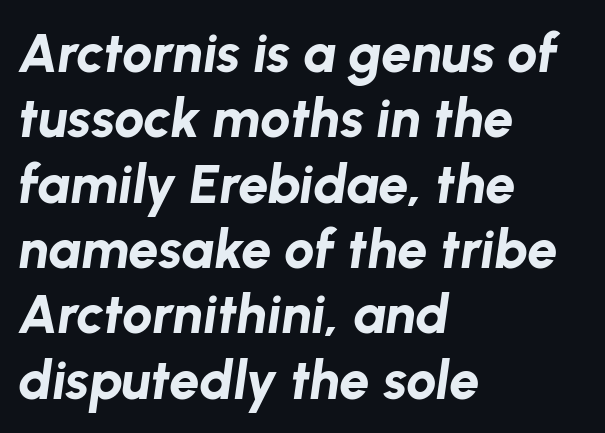
Q: Is the text bold? A: Yes.
Q: Is the text italic (slanted)? A: Yes, it leans right by about 8 degrees.
Q: Is the text underlined? A: No.
Q: How is the paragraph aligned? A: Left-aligned.
Q: Is the spacing between letters normal or unusually wide? A: Normal.
Q: Width (condensed, normal, or wide)? A: Normal.
Q: Stroke contrast? A: Low.
Q: x-height? A: Medium.
Q: Monospaced? A: No.
